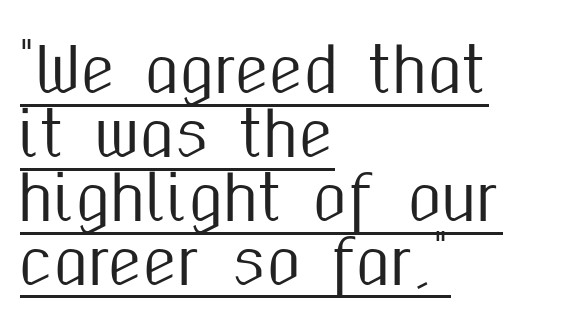
{"serif": "no", "italic": "no", "width": "condensed", "stroke_contrast": "medium", "x_height": "medium", "monospaced": "no", "underline": "yes", "align": "left", "line_spacing": "tight", "line_spacing_ratio": 1.03, "letter_spacing": "normal", "letter_spacing_em": 0.0, "glyph_px": 62}
